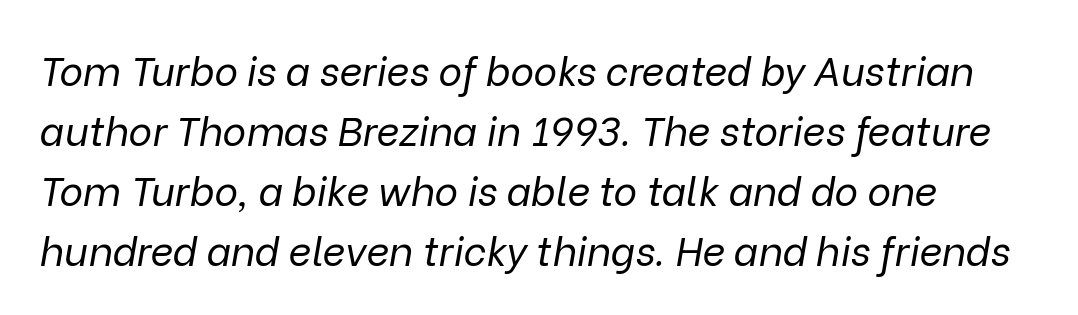
{"italic": "yes", "lean": "right", "slant_degrees": 9, "bold": "no", "weight": "regular", "width": "normal", "stroke_contrast": "low", "x_height": "medium", "monospaced": "no", "underline": "no", "align": "left", "line_spacing": "normal", "line_spacing_ratio": 1.5, "letter_spacing": "normal", "letter_spacing_em": 0.0, "glyph_px": 40}
